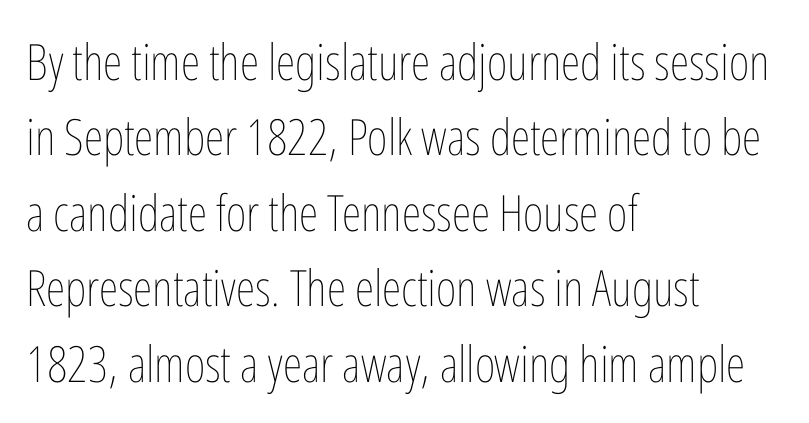
The image shows 50 px thin, condensed type, upright; set left-aligned, normal line spacing (1.51x), normal letter spacing, not underlined; low stroke contrast and a medium x-height.
